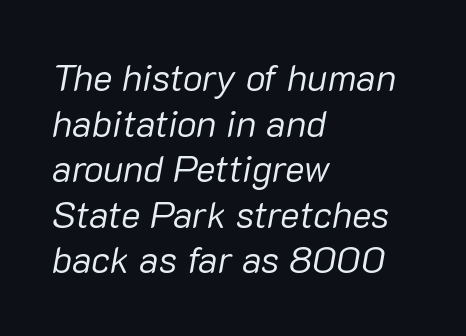
Q: Is the text bold? A: No.
Q: Is the text italic (slanted)? A: Yes, it leans right by about 10 degrees.
Q: Is the text underlined? A: No.
Q: How is the paragraph aligned? A: Left-aligned.
Q: Is the spacing between letters normal or unusually wide? A: Normal.
Q: Width (condensed, normal, or wide)? A: Normal.
Q: Stroke contrast? A: Low.
Q: x-height? A: Medium.
Q: Monospaced? A: No.
